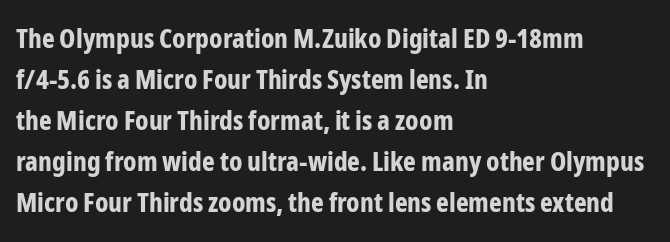
Line beginnings align vertically; line endings do not. Between one letter and the next there's only the usual sliver of space. Notice how descenders clear the ascenders below comfortably — that's standard leading. Does the lettering tilt? It doesn't — this is upright. Letters rest on an invisible, unmarked baseline.
